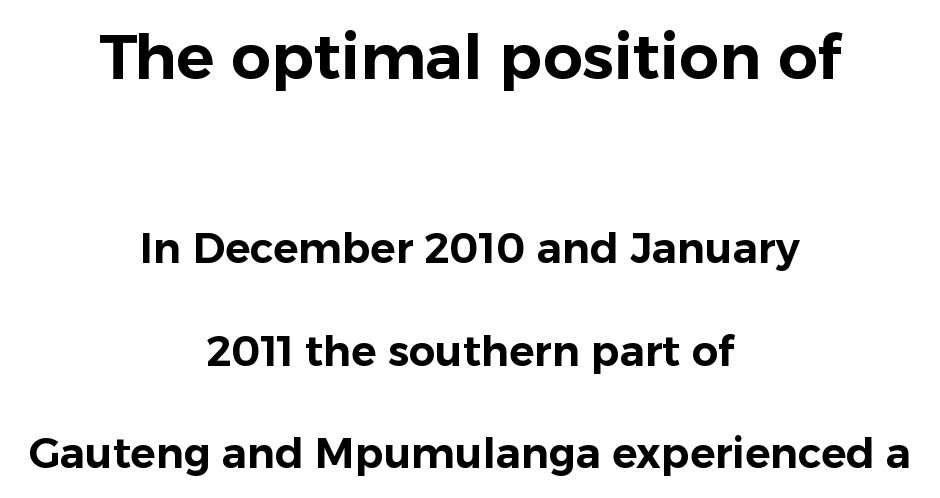
{"serif": "no", "italic": "no", "width": "normal", "stroke_contrast": "low", "x_height": "medium", "monospaced": "no", "underline": "no", "align": "center", "line_spacing": "loose", "line_spacing_ratio": 2.44, "letter_spacing": "normal", "letter_spacing_em": 0.0, "larger_block": "first", "size_ratio": 1.5, "glyph_px": 63}
